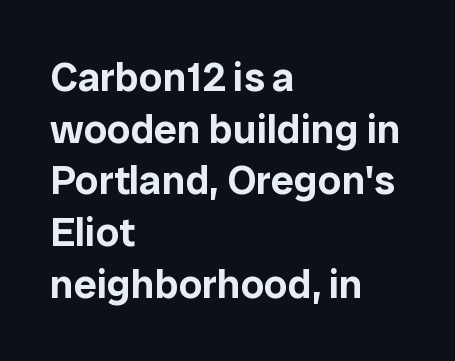
Is the letter spacing exaggerated? No — it looks like the ordinary default. The baseline area is clear. Every character sits straight up, as roman type does. Teacher's note: observe the even left margin — that is flush-left alignment. Spacing verdict: proportional, widths tailored to each character.
